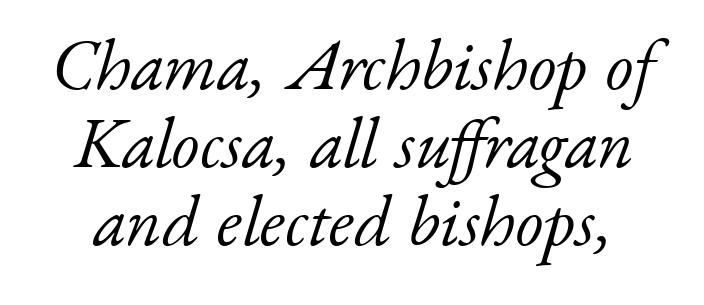
Q: Is the text bold? A: No.
Q: Is the text italic (slanted)? A: Yes, it leans right by about 17 degrees.
Q: Is the typeface a serif or a sans-serif typeface? A: Serif.
Q: Is the text underlined? A: No.
Q: Is the spacing between letters normal or unusually wide? A: Normal.
Q: Is the spacing between lines tight, normal or loose? A: Tight.
Q: Width (condensed, normal, or wide)? A: Normal.
Q: Stroke contrast? A: Low.
Q: x-height? A: Small.
Q: Monospaced? A: No.
